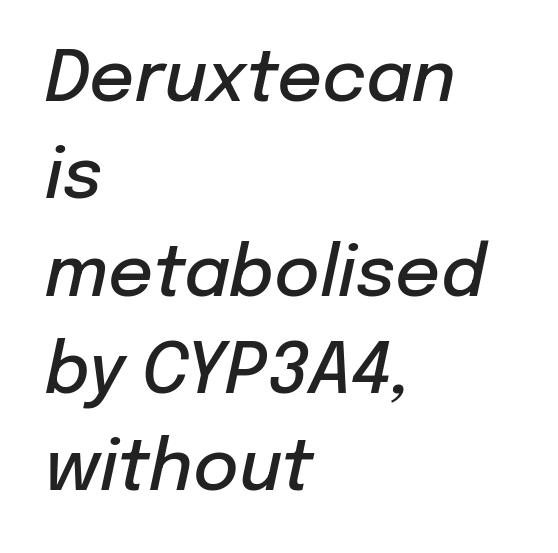
{"italic": "yes", "lean": "right", "slant_degrees": 12, "bold": "semi", "weight": "semibold", "width": "normal", "stroke_contrast": "low", "x_height": "medium", "monospaced": "no", "underline": "no", "align": "left", "line_spacing": "normal", "line_spacing_ratio": 1.39, "letter_spacing": "normal", "letter_spacing_em": 0.0, "glyph_px": 70}
